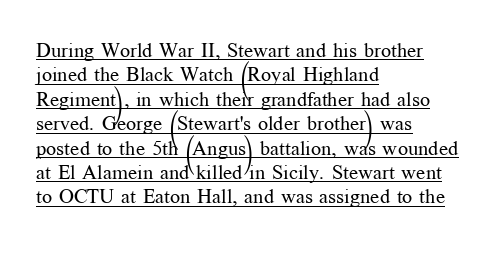
Q: Is the text bold? A: No.
Q: Is the text italic (slanted)? A: No, it is upright.
Q: Is the text underlined? A: Yes.
Q: How is the paragraph aligned? A: Left-aligned.
Q: Is the spacing between letters normal or unusually wide? A: Normal.
